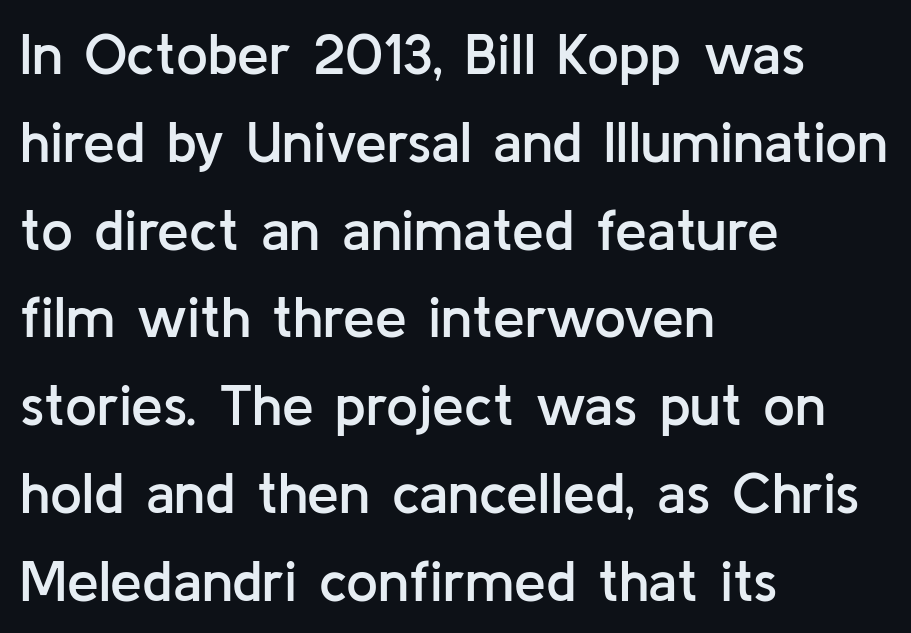
{"serif": "no", "italic": "no", "bold": "semi", "weight": "semibold", "width": "normal", "stroke_contrast": "low", "x_height": "medium", "monospaced": "no", "underline": "no", "align": "left", "line_spacing": "normal", "line_spacing_ratio": 1.54, "letter_spacing": "normal", "letter_spacing_em": 0.0, "glyph_px": 57}
